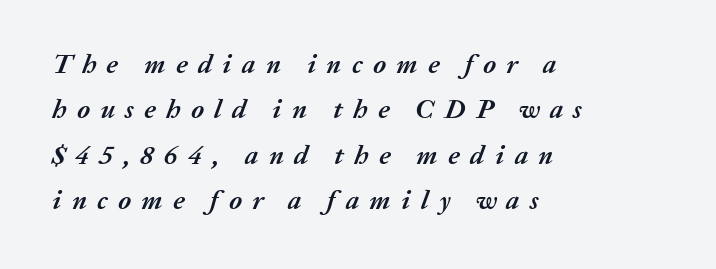
Each glyph is drawn with heavy, bold strokes. Compared with a centered layout, this one pins lines to the left instead. Inter-character spacing is expanded well beyond the font's built-in metrics. When letters slant like this, we call the style italic. Underline: absent. The rendering uses a moderate line-height, typical for paragraphs.
